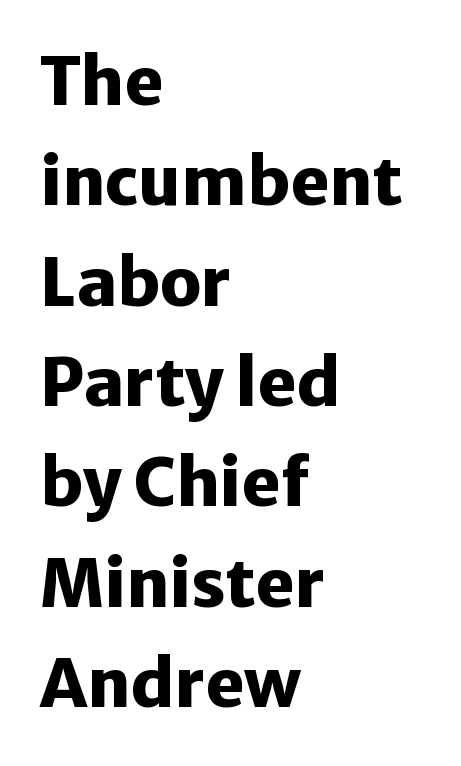
Q: Is the text bold? A: Yes.
Q: Is the text italic (slanted)? A: No, it is upright.
Q: Is the typeface a serif or a sans-serif typeface? A: Sans-serif.
Q: Is the text underlined? A: No.
Q: How is the paragraph aligned? A: Left-aligned.
Q: Is the spacing between letters normal or unusually wide? A: Normal.
Q: Is the spacing between lines tight, normal or loose? A: Normal.
Q: Width (condensed, normal, or wide)? A: Normal.
Q: Stroke contrast? A: Low.
Q: x-height? A: Medium.
Q: Monospaced? A: No.
